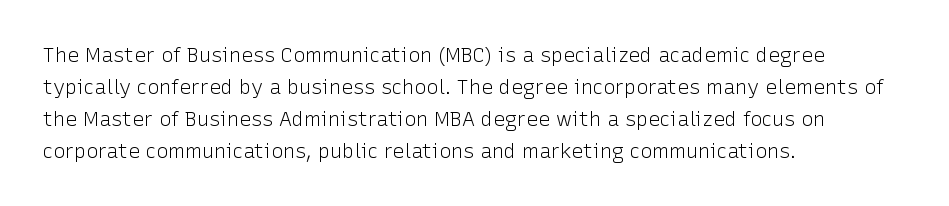
Q: Is the text bold? A: No.
Q: Is the text italic (slanted)? A: No, it is upright.
Q: Is the text underlined? A: No.
Q: How is the paragraph aligned? A: Left-aligned.
Q: Is the spacing between letters normal or unusually wide? A: Normal.
Q: Is the spacing between lines tight, normal or loose? A: Normal.
